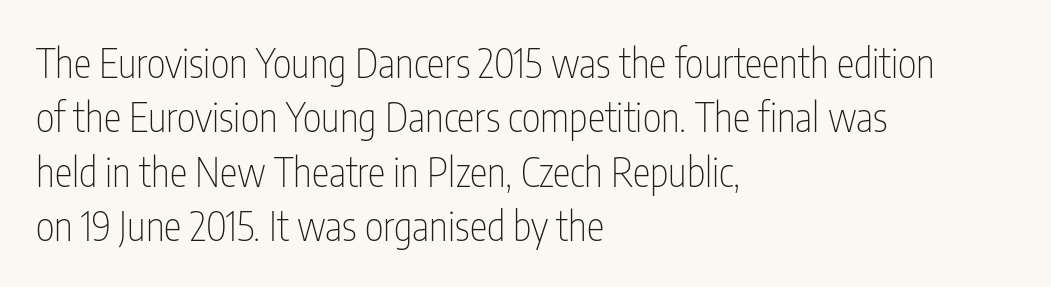
Descenders are the only things crossing below the line. All the whitespace from short lines collects on the right. The strokes carry an ordinary text weight at most. Italic: no, the glyphs are upright roman.
